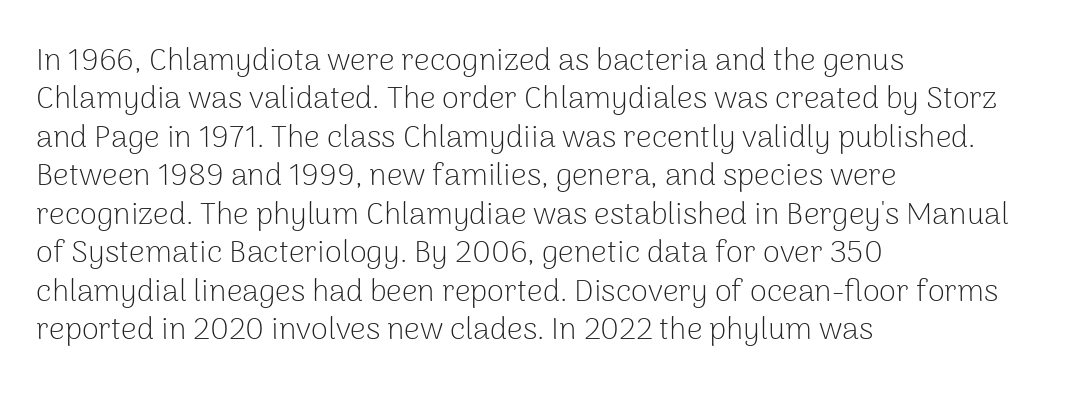
{"serif": "no", "italic": "no", "bold": "no", "weight": "light", "width": "normal", "stroke_contrast": "low", "x_height": "medium", "monospaced": "no", "underline": "no", "align": "left", "line_spacing_ratio": 1.24, "letter_spacing": "normal", "letter_spacing_em": 0.0, "glyph_px": 31}
